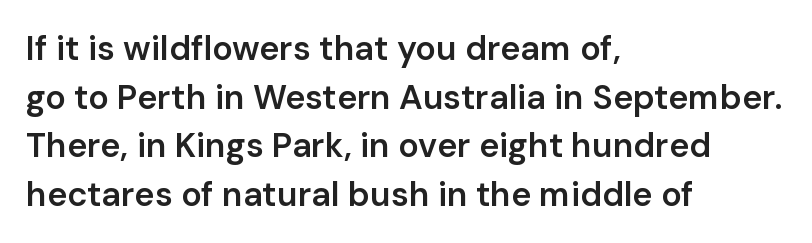
Q: Is the text bold? A: Semi-bold.
Q: Is the text italic (slanted)? A: No, it is upright.
Q: Is the typeface a serif or a sans-serif typeface? A: Sans-serif.
Q: Is the text underlined? A: No.
Q: How is the paragraph aligned? A: Left-aligned.
Q: Is the spacing between letters normal or unusually wide? A: Normal.
Q: Is the spacing between lines tight, normal or loose? A: Normal.
Q: Width (condensed, normal, or wide)? A: Normal.
Q: Stroke contrast? A: Low.
Q: x-height? A: Medium.
Q: Monospaced? A: No.
